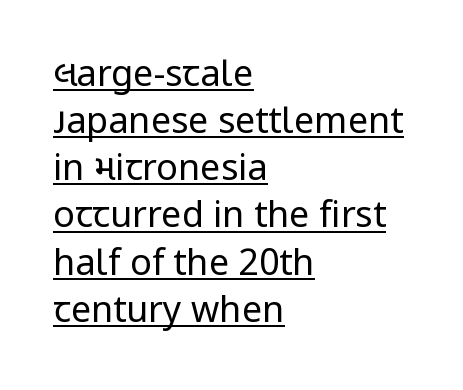
{"serif": "no", "italic": "no", "bold": "no", "weight": "regular", "width": "normal", "stroke_contrast": "low", "x_height": "medium", "monospaced": "no", "underline": "yes", "align": "left", "line_spacing": "normal", "line_spacing_ratio": 1.31, "letter_spacing": "normal", "letter_spacing_em": 0.0, "glyph_px": 36}
